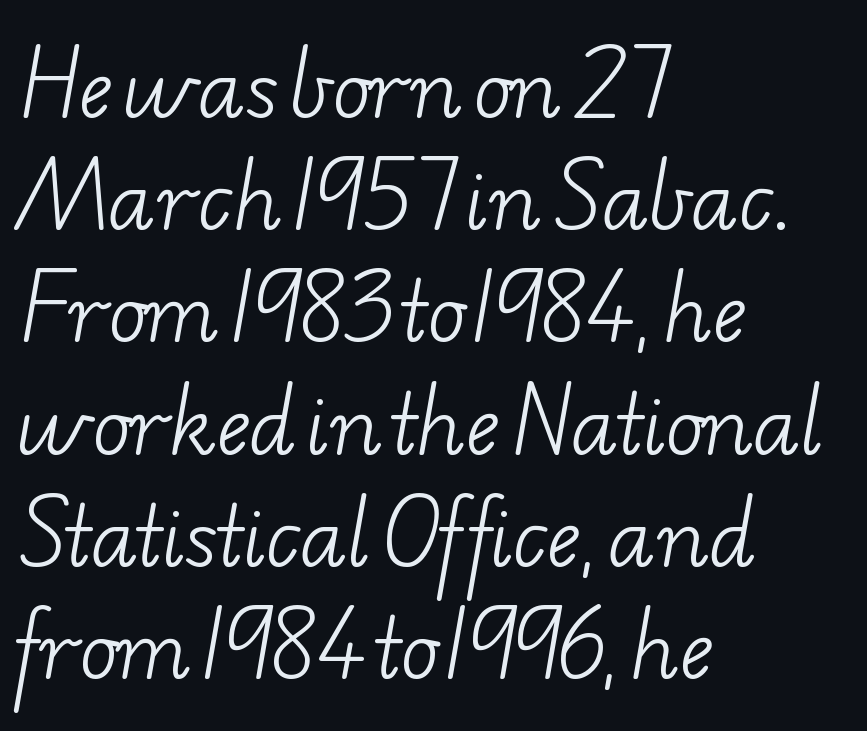
The image shows 79 px light, wide serif type; set left-aligned, normal line spacing (1.42x), normal letter spacing, not underlined; low stroke contrast and a small x-height.
